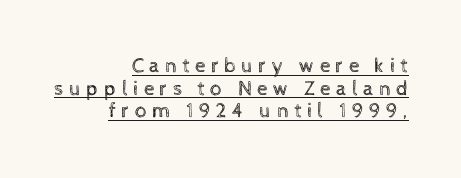
{"italic": "no", "bold": "no", "underline": "yes", "align": "right", "line_spacing": "tight", "line_spacing_ratio": 1.08, "letter_spacing": "wide", "letter_spacing_em": 0.25, "glyph_px": 21}
